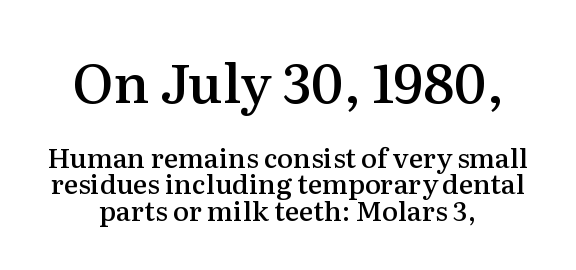
The image shows 54 px semibold serif type, upright; set centered, tight line spacing (0.99x), normal letter spacing, not underlined; the first (top) block is 2.0x larger; medium stroke contrast and a medium x-height.
